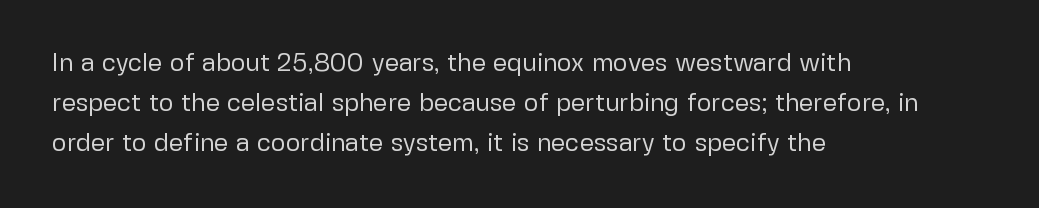
Q: Is the text bold? A: No.
Q: Is the text italic (slanted)? A: No, it is upright.
Q: Is the text underlined? A: No.
Q: How is the paragraph aligned? A: Left-aligned.
Q: Is the spacing between letters normal or unusually wide? A: Normal.
Q: Is the spacing between lines tight, normal or loose? A: Normal.
